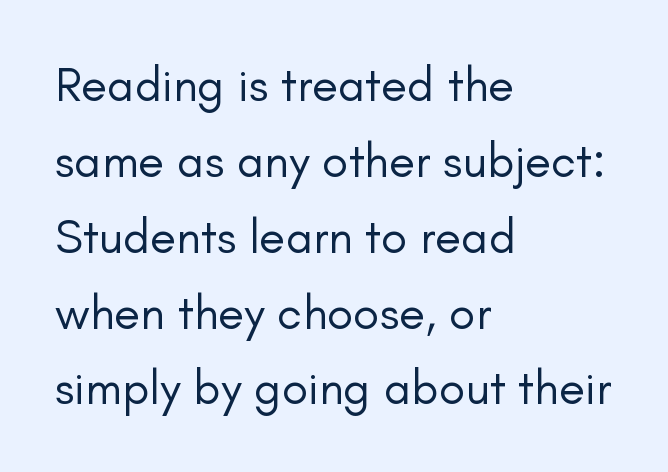
The image shows 48 px regular-weight sans-serif type, upright; set left-aligned, normal line spacing (1.58x), normal letter spacing, not underlined; low stroke contrast and a small x-height.
